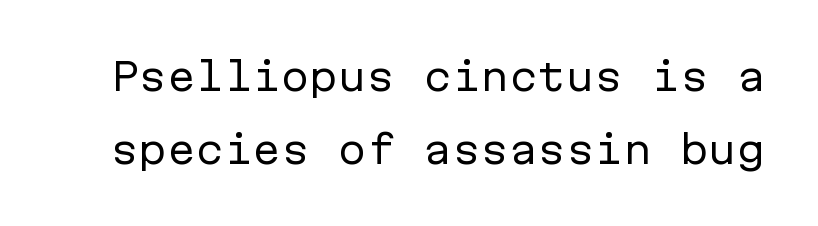
Q: Is the text bold? A: No.
Q: Is the text italic (slanted)? A: No, it is upright.
Q: Is the typeface a serif or a sans-serif typeface? A: Sans-serif.
Q: Is the text underlined? A: No.
Q: Is the spacing between letters normal or unusually wide? A: Normal.
Q: Is the spacing between lines tight, normal or loose? A: Loose.
Q: Width (condensed, normal, or wide)? A: Normal.
Q: Stroke contrast? A: Low.
Q: x-height? A: Medium.
Q: Monospaced? A: Yes.
